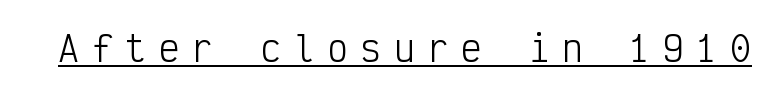
Q: Is the text bold? A: No.
Q: Is the text italic (slanted)? A: No, it is upright.
Q: Is the typeface a serif or a sans-serif typeface? A: Sans-serif.
Q: Is the text underlined? A: Yes.
Q: Is the spacing between letters normal or unusually wide? A: Unusually wide.
Q: Width (condensed, normal, or wide)? A: Condensed.
Q: Stroke contrast? A: Low.
Q: x-height? A: Medium.
Q: Monospaced? A: Yes.
